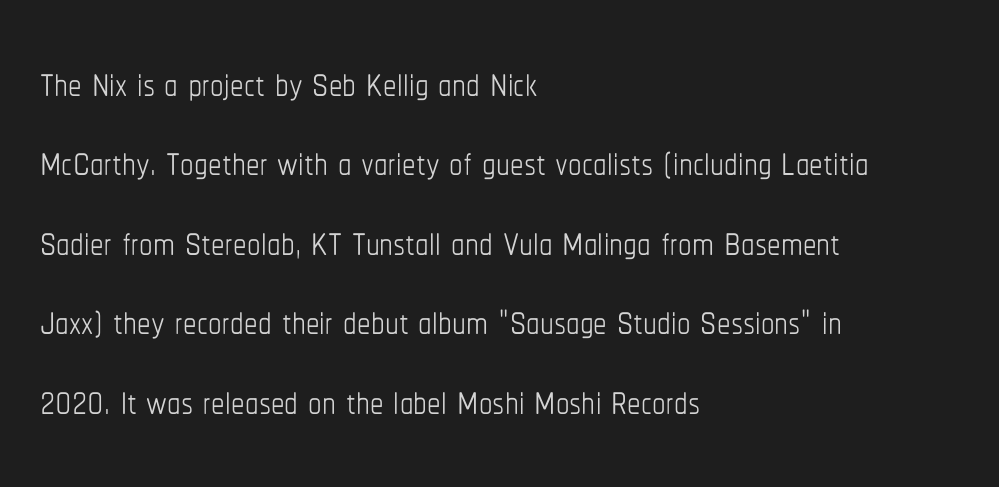
{"italic": "no", "bold": "no", "weight": "thin", "width": "condensed", "stroke_contrast": "low", "x_height": "medium", "monospaced": "no", "underline": "no", "align": "left", "line_spacing": "normal", "line_spacing_ratio": 1.47, "letter_spacing": "normal", "letter_spacing_em": 0.0, "glyph_px": 54}
